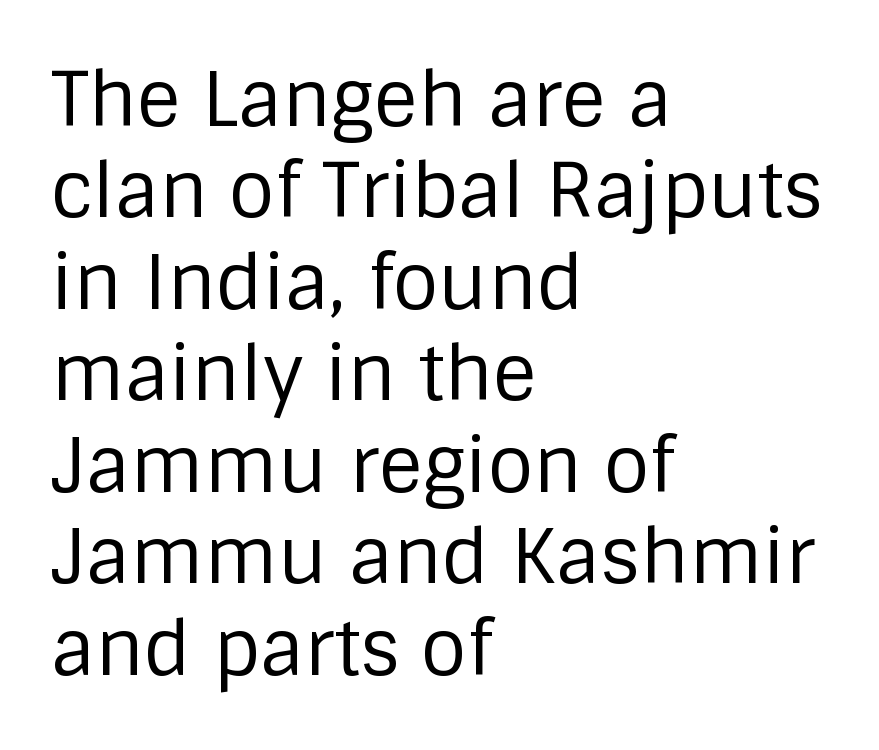
The image shows 75 px regular-weight sans-serif type, upright; set left-aligned, line spacing 1.22x, normal letter spacing, not underlined; low stroke contrast and a large x-height.
